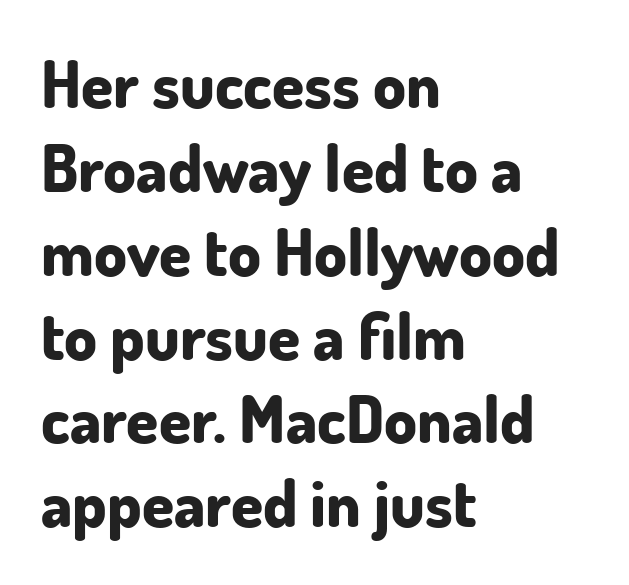
{"serif": "no", "italic": "no", "bold": "yes", "weight": "bold", "width": "normal", "stroke_contrast": "low", "x_height": "small", "monospaced": "no", "underline": "no", "align": "left", "line_spacing": "normal", "line_spacing_ratio": 1.29, "letter_spacing": "normal", "letter_spacing_em": 0.0, "glyph_px": 65}
